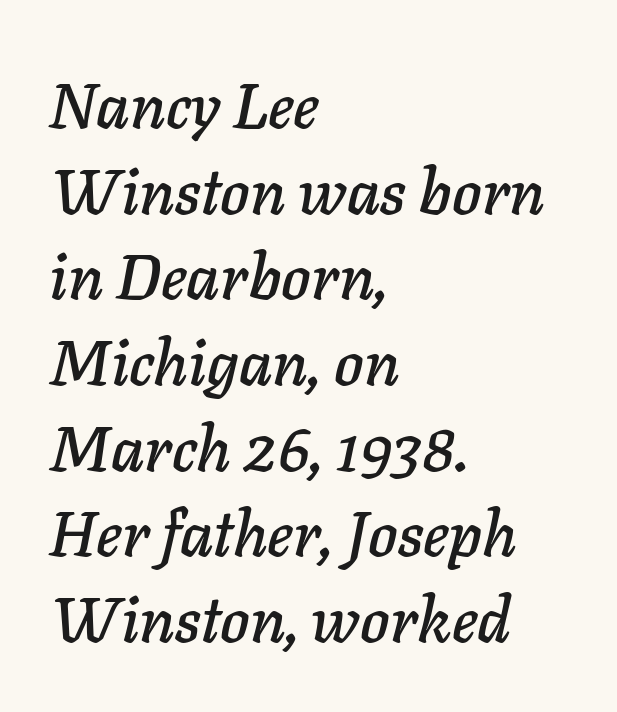
The image shows 63 px text type, italic (leaning right); set left-aligned, normal line spacing (1.36x), normal letter spacing, not underlined; low stroke contrast and a medium x-height.
